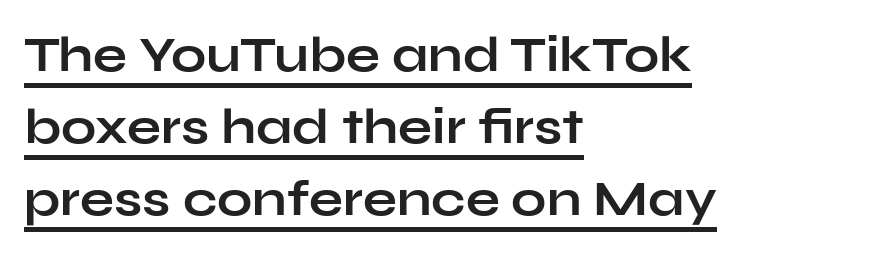
Each letter keeps its own natural width here, so spacing adapts to shape. The axis of the letterforms is exactly vertical. A classic flush-left, rag-right setting is used for this passage. The text was rendered using a sans face with plain stroke endings. In terms of letterspacing, this is plain default setting. Regarding leading, the lines here are spaced in the standard way.
